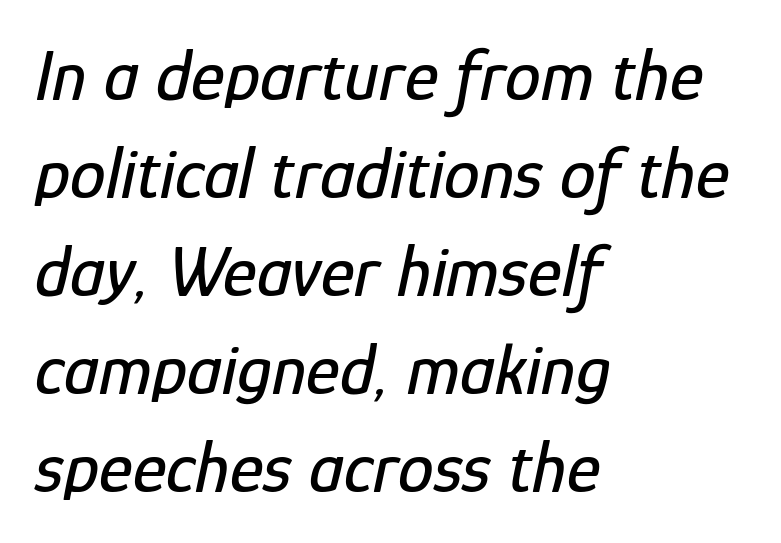
The image shows 72 px condensed type, italic (leaning right); set left-aligned, normal line spacing (1.36x), normal letter spacing, not underlined; low stroke contrast and a medium x-height.
